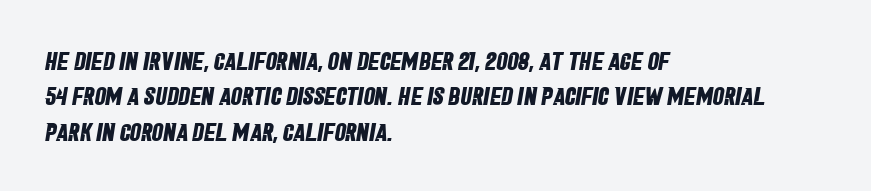
The image shows 25 px bold type; set left-aligned, normal line spacing (1.42x), normal letter spacing, not underlined.
